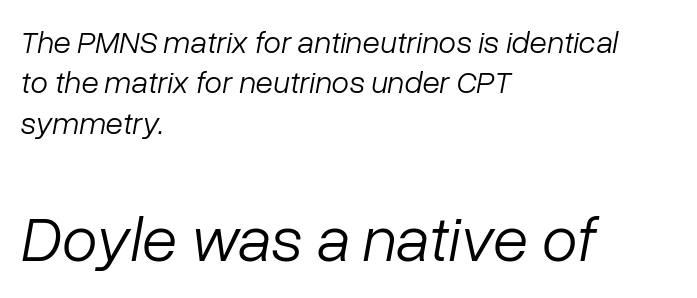
The image shows 65 px light type, italic (leaning right); set left-aligned, normal line spacing (1.26x), normal letter spacing, not underlined; the second (bottom) block is 2.03x larger; low stroke contrast and a medium x-height.
